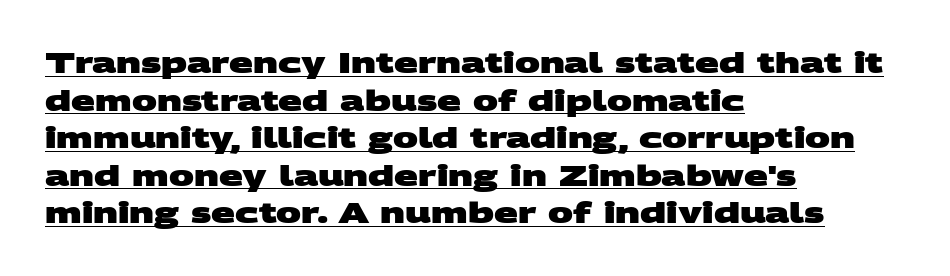
The image shows 28 px heavy, wide sans-serif type; set left-aligned, normal line spacing (1.34x), normal letter spacing, underlined; medium stroke contrast and a large x-height.
